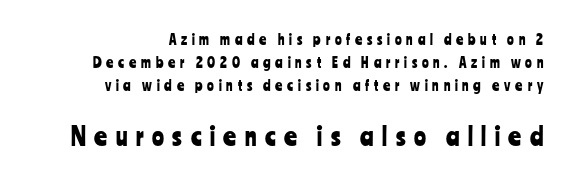
Rule under the text: the space is simply empty. These lines sit exactly where default settings would place them. Type size steps up from the first block to the second. Short note: letters widely spaced. Posture: vertical.
